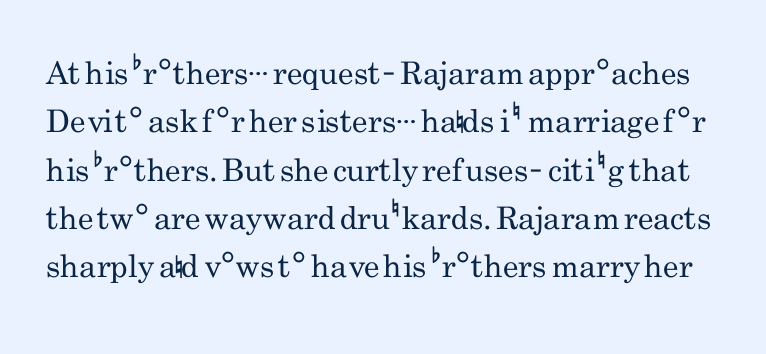
The image shows 31 px regular-weight, condensed sans-serif type, upright; set normal line spacing (1.56x), normal letter spacing, not underlined; low stroke contrast and a small x-height.
